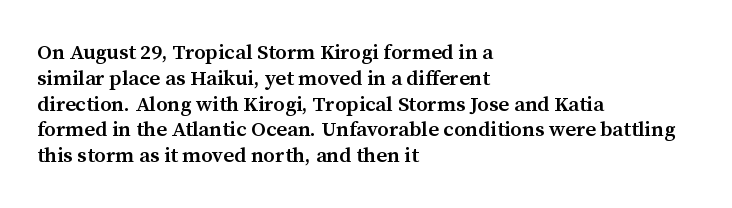
{"italic": "no", "bold": "semi", "underline": "no", "align": "left", "line_spacing_ratio": 1.23, "letter_spacing": "normal", "letter_spacing_em": 0.0, "glyph_px": 21}
